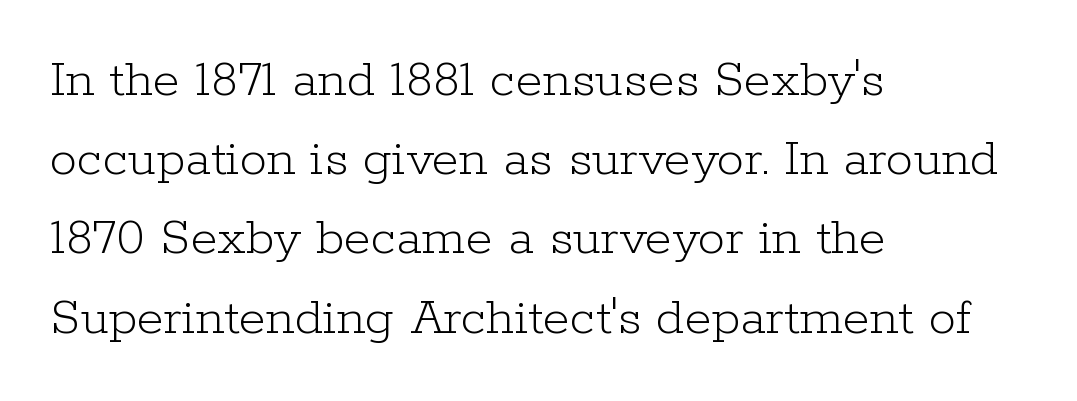
{"serif": "yes", "italic": "no", "bold": "no", "weight": "light", "width": "normal", "stroke_contrast": "low", "x_height": "medium", "monospaced": "no", "underline": "no", "align": "left", "line_spacing": "normal", "line_spacing_ratio": 1.44, "letter_spacing": "normal", "letter_spacing_em": 0.0, "glyph_px": 55}
